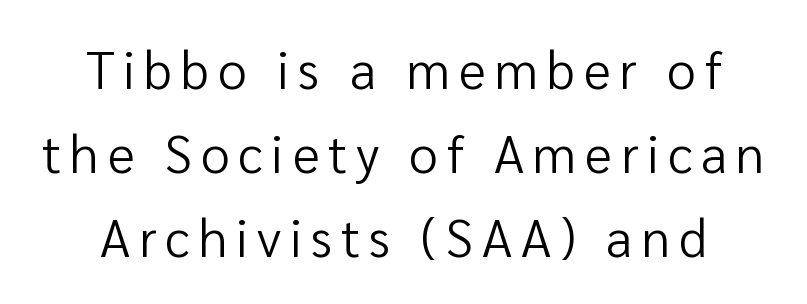
{"serif": "no", "italic": "no", "bold": "no", "weight": "regular", "width": "normal", "stroke_contrast": "low", "x_height": "medium", "monospaced": "no", "underline": "no", "line_spacing": "normal", "line_spacing_ratio": 1.62, "glyph_px": 52}
